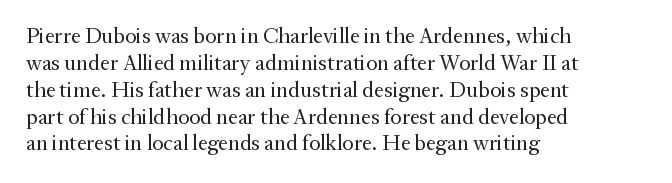
{"italic": "no", "bold": "no", "underline": "no", "align": "left", "line_spacing_ratio": 1.22, "letter_spacing": "normal", "letter_spacing_em": 0.0, "glyph_px": 22}
